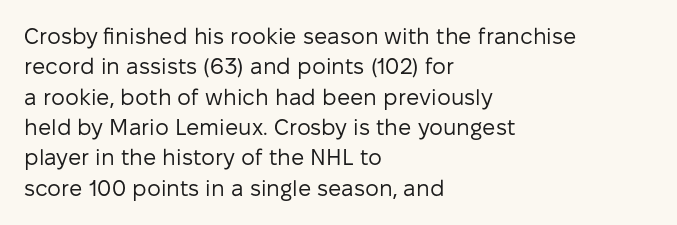
{"italic": "no", "bold": "no", "underline": "no", "align": "left", "line_spacing": "normal", "line_spacing_ratio": 1.38, "letter_spacing": "normal", "letter_spacing_em": 0.0, "glyph_px": 22}
